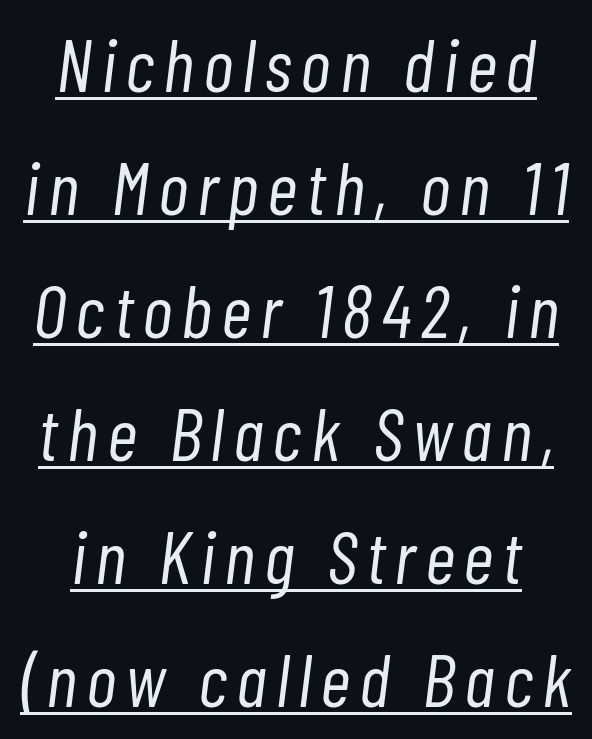
The image shows 75 px light, condensed type, italic (leaning right); set normal line spacing (1.64x), underlined; low stroke contrast and a medium x-height.
